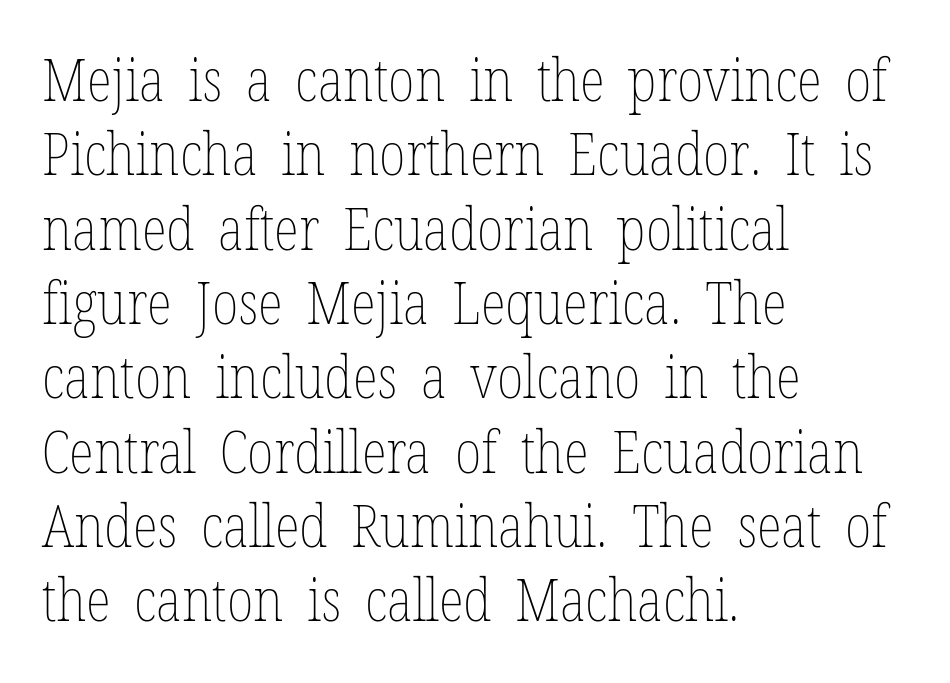
{"italic": "no", "bold": "no", "weight": "thin", "width": "condensed", "stroke_contrast": "low", "x_height": "medium", "monospaced": "no", "underline": "no", "align": "left", "line_spacing": "normal", "line_spacing_ratio": 1.26, "letter_spacing": "normal", "letter_spacing_em": 0.0, "glyph_px": 59}
